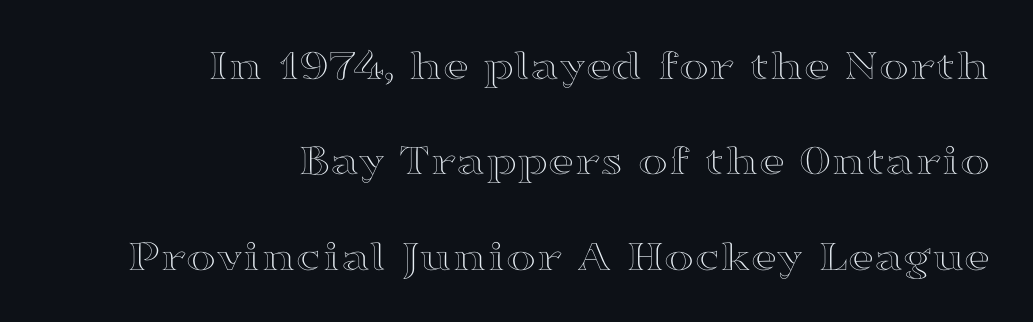
Q: Is the text italic (slanted)? A: No, it is upright.
Q: Is the text underlined? A: No.
Q: How is the paragraph aligned? A: Right-aligned.
Q: Is the spacing between letters normal or unusually wide? A: Normal.
Q: Is the spacing between lines tight, normal or loose? A: Loose.
Q: Width (condensed, normal, or wide)? A: Wide.
Q: x-height? A: Medium.
Q: Monospaced? A: No.
